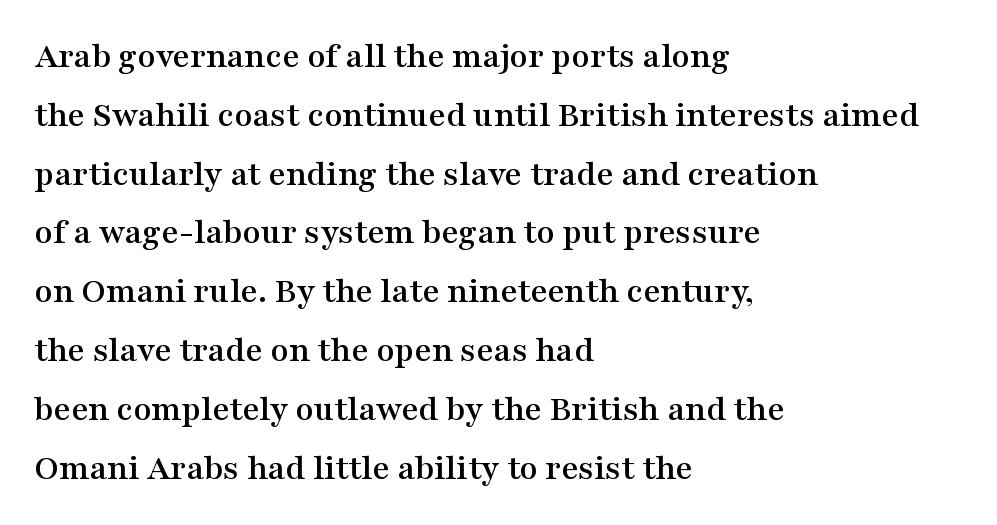
The letters sit at their default tracking, neither squeezed nor spread. Here the designer chose a conventional face with non-uniform glyph widths. Short and long lines alike share a common starting point at left. Serifs: yes, visible at the terminals of the letterforms.
